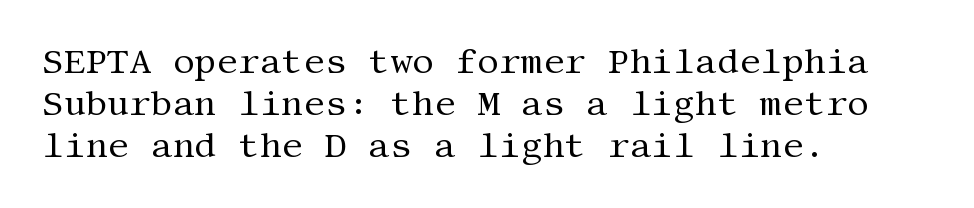
Q: Is the text bold? A: No.
Q: Is the text italic (slanted)? A: No, it is upright.
Q: Is the typeface a serif or a sans-serif typeface? A: Serif.
Q: Is the text underlined? A: No.
Q: How is the paragraph aligned? A: Left-aligned.
Q: Is the spacing between letters normal or unusually wide? A: Normal.
Q: Width (condensed, normal, or wide)? A: Normal.
Q: Stroke contrast? A: Medium.
Q: x-height? A: Large.
